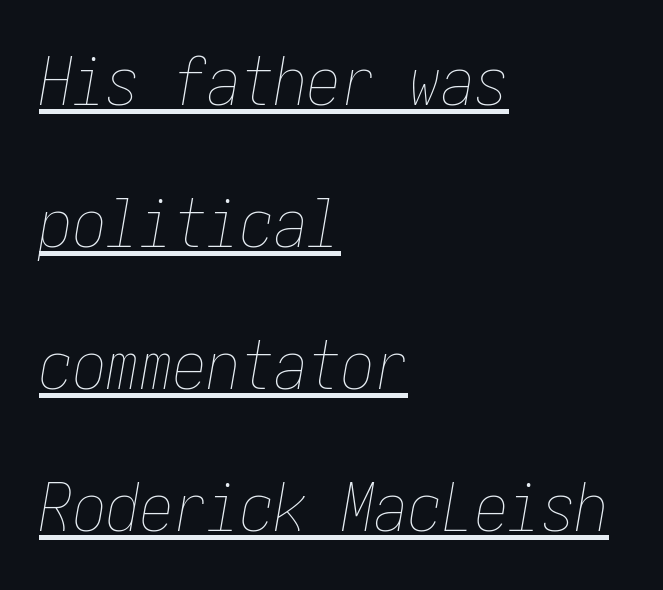
{"italic": "yes", "lean": "right", "slant_degrees": 10, "bold": "no", "weight": "thin", "width": "condensed", "stroke_contrast": "low", "x_height": "medium", "underline": "yes", "align": "left", "line_spacing": "loose", "line_spacing_ratio": 2.12, "letter_spacing": "normal", "letter_spacing_em": 0.0, "glyph_px": 67}
